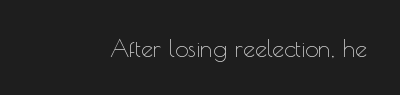
Only glyphs here, with clear space below each row. Notice how the stems are strictly vertical — no italics here. Between one letter and the next there's only the usual sliver of space. Is this a heavy cut? Hardly; it is regular or lighter.
